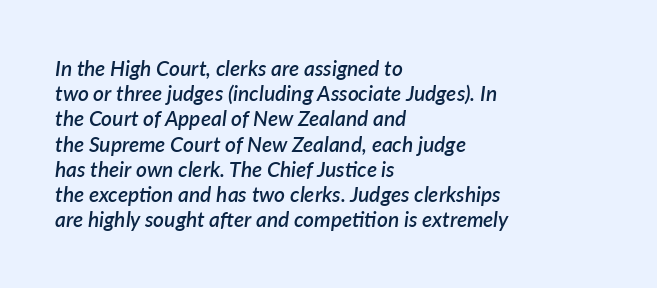
Q: Is the text bold? A: Semi-bold.
Q: Is the text italic (slanted)? A: Yes, it leans right by about 7 degrees.
Q: Is the text underlined? A: No.
Q: How is the paragraph aligned? A: Left-aligned.
Q: Is the spacing between letters normal or unusually wide? A: Normal.
